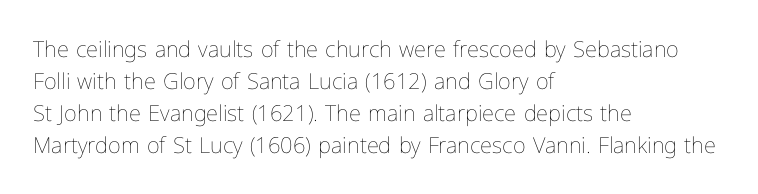
{"italic": "no", "bold": "no", "underline": "no", "align": "left", "line_spacing": "normal", "line_spacing_ratio": 1.45, "letter_spacing": "normal", "letter_spacing_em": 0.0, "glyph_px": 22}
